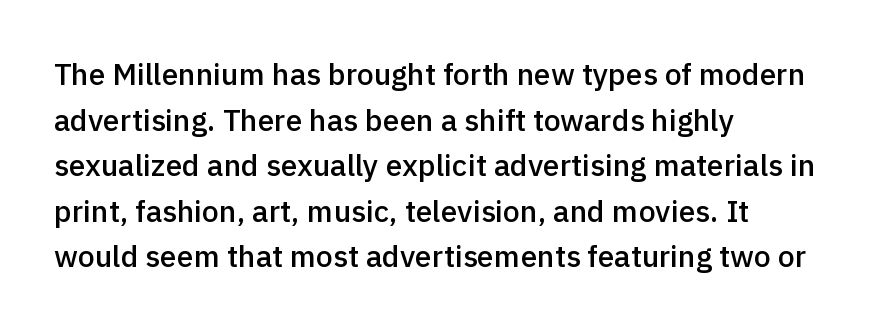
Q: Is the text bold? A: Semi-bold.
Q: Is the text italic (slanted)? A: No, it is upright.
Q: Is the typeface a serif or a sans-serif typeface? A: Sans-serif.
Q: Is the text underlined? A: No.
Q: How is the paragraph aligned? A: Left-aligned.
Q: Is the spacing between letters normal or unusually wide? A: Normal.
Q: Is the spacing between lines tight, normal or loose? A: Normal.
Q: Width (condensed, normal, or wide)? A: Normal.
Q: x-height? A: Medium.
Q: Monospaced? A: No.
